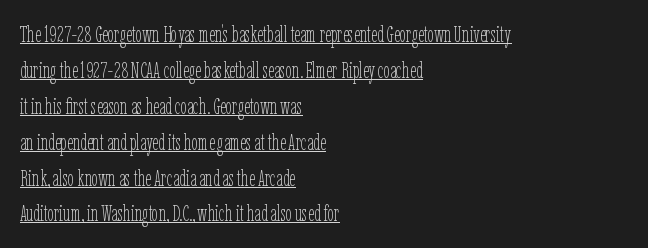
{"italic": "no", "bold": "no", "underline": "yes", "align": "left", "line_spacing": "normal", "line_spacing_ratio": 1.56, "letter_spacing": "normal", "letter_spacing_em": 0.0, "glyph_px": 23}
